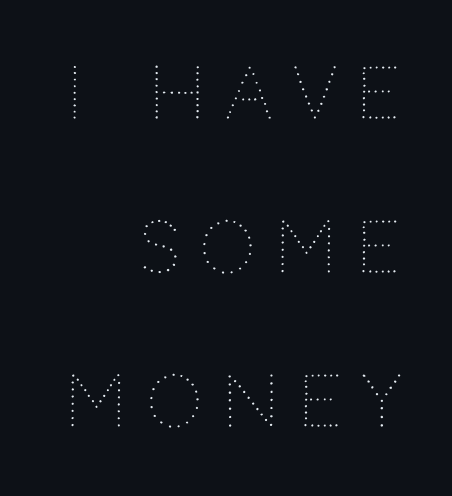
The image shows 71 px thin type, upright; set right-aligned, loose line spacing (2.17x), unusually wide letter spacing (+0.27 em), not underlined; medium stroke contrast and a large x-height.
